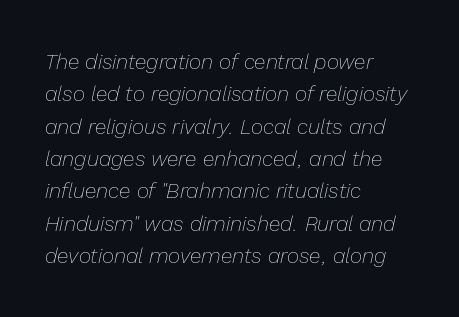
The image shows 21 px text type, italic (leaning right); set left-aligned, normal line spacing (1.54x), normal letter spacing, not underlined.
